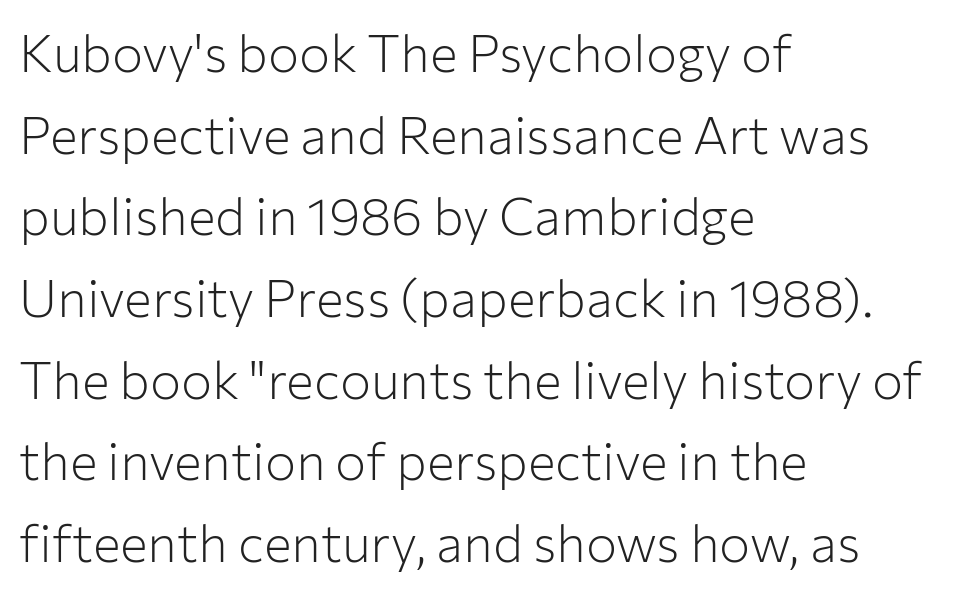
The image shows 52 px light sans-serif type, upright; set left-aligned, normal line spacing (1.57x), normal letter spacing, not underlined; low stroke contrast and a medium x-height.
